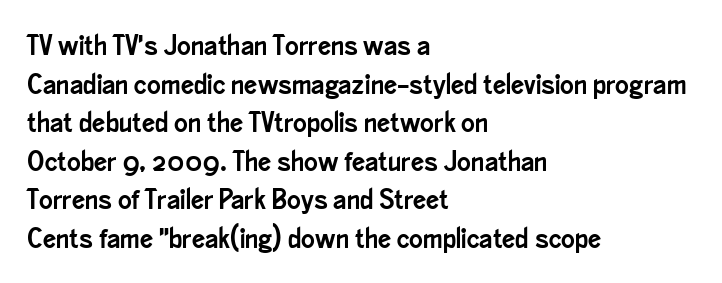
Q: Is the text italic (slanted)? A: No, it is upright.
Q: Is the typeface a serif or a sans-serif typeface? A: Sans-serif.
Q: Is the text underlined? A: No.
Q: How is the paragraph aligned? A: Left-aligned.
Q: Is the spacing between letters normal or unusually wide? A: Normal.
Q: Is the spacing between lines tight, normal or loose? A: Normal.
Q: Width (condensed, normal, or wide)? A: Condensed.
Q: Stroke contrast? A: Low.
Q: x-height? A: Small.
Q: Monospaced? A: No.
